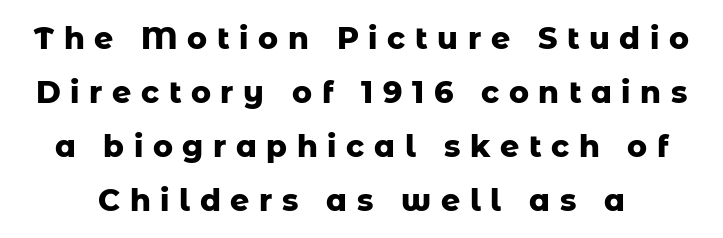
{"serif": "no", "italic": "no", "bold": "yes", "weight": "heavy", "width": "normal", "stroke_contrast": "low", "x_height": "medium", "monospaced": "no", "underline": "no", "line_spacing_ratio": 1.8, "letter_spacing": "wide", "letter_spacing_em": 0.32, "glyph_px": 30}
